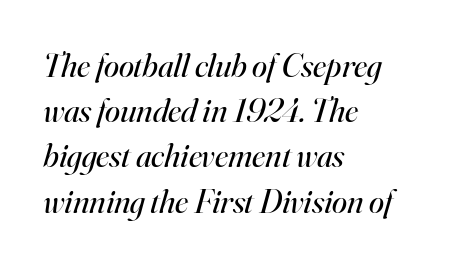
{"serif": "yes", "italic": "yes", "lean": "right", "slant_degrees": 16, "bold": "no", "weight": "regular", "width": "normal", "stroke_contrast": "high", "x_height": "small", "monospaced": "no", "underline": "no", "align": "left", "line_spacing": "normal", "line_spacing_ratio": 1.33, "letter_spacing": "normal", "letter_spacing_em": 0.0, "glyph_px": 34}
